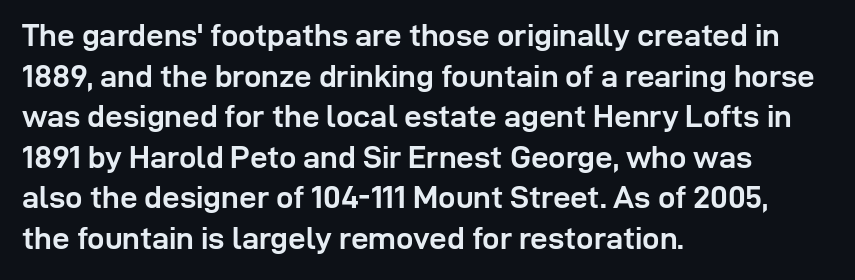
{"serif": "no", "italic": "no", "bold": "yes", "weight": "semibold", "width": "normal", "stroke_contrast": "low", "x_height": "medium", "monospaced": "no", "underline": "no", "align": "left", "line_spacing": "normal", "line_spacing_ratio": 1.31, "letter_spacing": "normal", "letter_spacing_em": 0.0, "glyph_px": 31}
